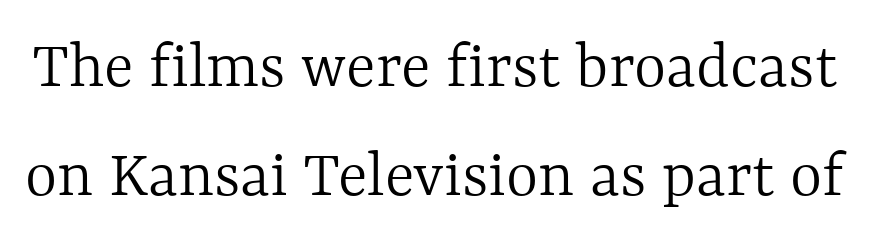
A bare baseline throughout the passage. Is this a heavy cut? Hardly; it is regular or lighter. In terms of leading, this rendering sits right in the middle. The line texture is even and compact thanks to regular tracking. Style check: upright.
